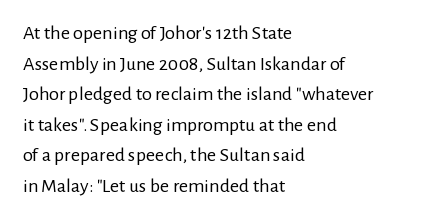
If you drew a line through each stem, it would be perfectly vertical. Students, observe: this is what conventionally led text looks like. Alignment: flush left. Decoration check: the copy has no underline.
